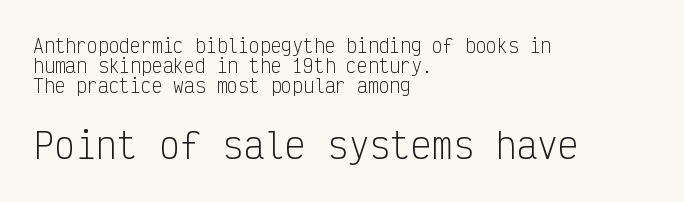
Q: Is the text bold? A: No.
Q: Is the text italic (slanted)? A: No, it is upright.
Q: Is the typeface a serif or a sans-serif typeface? A: Sans-serif.
Q: Is the text underlined? A: No.
Q: How is the paragraph aligned? A: Left-aligned.
Q: Is the spacing between letters normal or unusually wide? A: Normal.
Q: Is the spacing between lines tight, normal or loose? A: Tight.
Q: Which block of text is set in a larger size, the first (top) or the second (bottom)? A: The second (bottom) one.
Q: Width (condensed, normal, or wide)? A: Condensed.
Q: Stroke contrast? A: Low.
Q: x-height? A: Medium.
Q: Monospaced? A: Yes.
